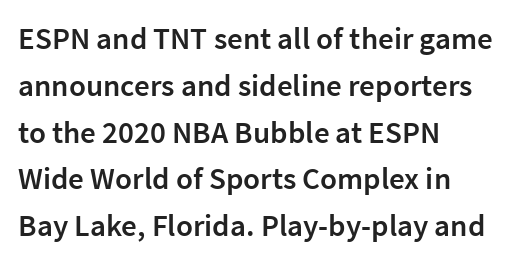
Q: Is the text bold? A: Semi-bold.
Q: Is the text italic (slanted)? A: No, it is upright.
Q: Is the typeface a serif or a sans-serif typeface? A: Sans-serif.
Q: Is the text underlined? A: No.
Q: How is the paragraph aligned? A: Left-aligned.
Q: Is the spacing between letters normal or unusually wide? A: Normal.
Q: Is the spacing between lines tight, normal or loose? A: Normal.
Q: Width (condensed, normal, or wide)? A: Normal.
Q: Stroke contrast? A: Low.
Q: x-height? A: Medium.
Q: Monospaced? A: No.
